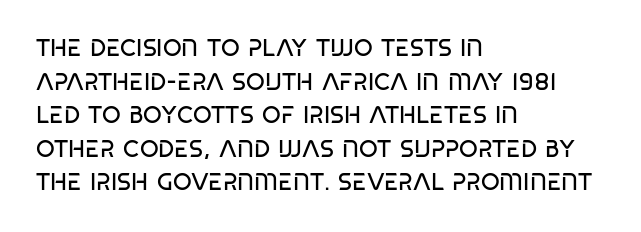
{"bold": "no", "underline": "no", "align": "left", "line_spacing": "normal", "line_spacing_ratio": 1.4, "letter_spacing": "normal", "letter_spacing_em": 0.0, "glyph_px": 24}
